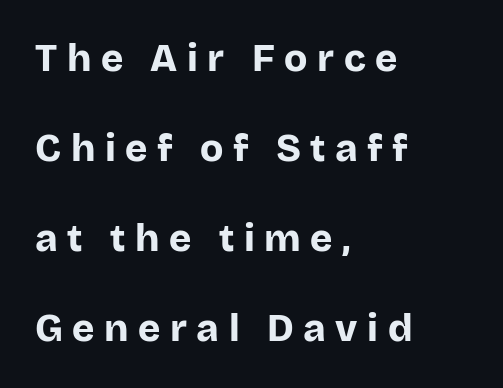
Is this a fixed-width face? No — the glyphs have proportional, varying widths. Every stem runs plumb, perpendicular to the baseline. Words appear elongated and porous because spacing is wide. Strong, thick strokes mark this as bold type. Plain, unruled lines of type. Serifs: no, the terminals of the letterforms are clean.
